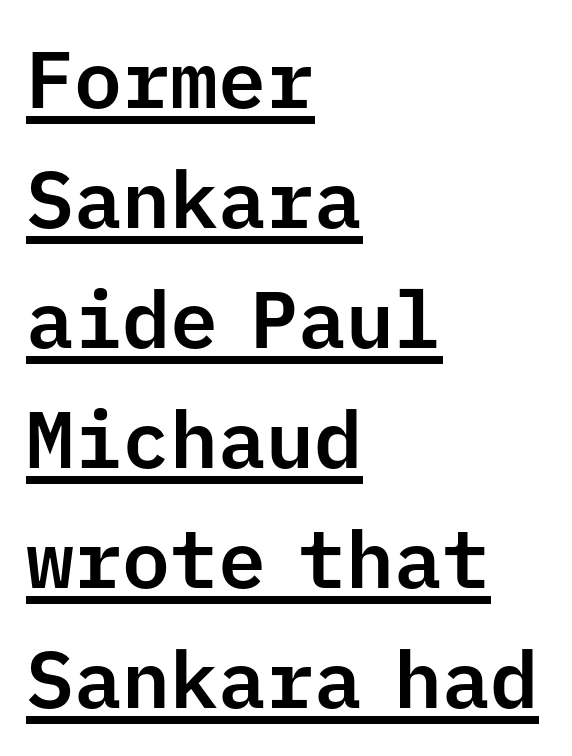
Which margin do the lines hug? The left one — the right edge is uneven. When letters stand straight like this, we call the style roman or upright. Glyph-to-glyph distance matches everyday printed text. What's the leading like? Ordinary, nothing unusual.
